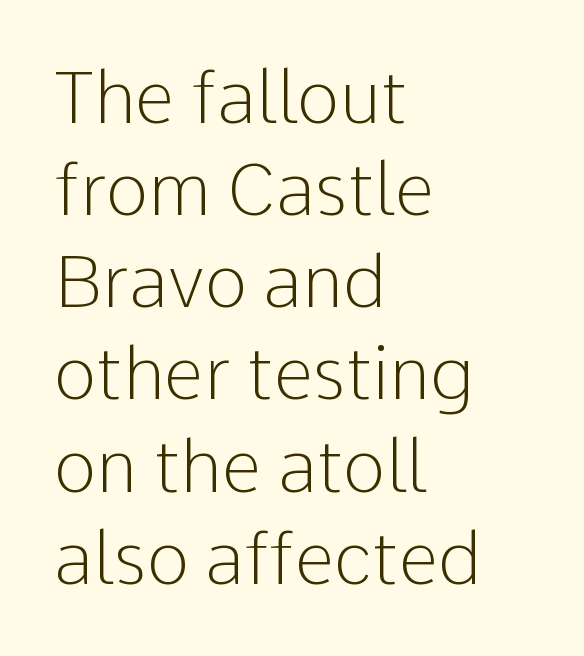
Q: Is the text bold? A: No.
Q: Is the text italic (slanted)? A: No, it is upright.
Q: Is the typeface a serif or a sans-serif typeface? A: Sans-serif.
Q: Is the text underlined? A: No.
Q: How is the paragraph aligned? A: Left-aligned.
Q: Is the spacing between letters normal or unusually wide? A: Normal.
Q: Is the spacing between lines tight, normal or loose? A: Normal.
Q: Width (condensed, normal, or wide)? A: Normal.
Q: Stroke contrast? A: Low.
Q: x-height? A: Medium.
Q: Monospaced? A: No.
